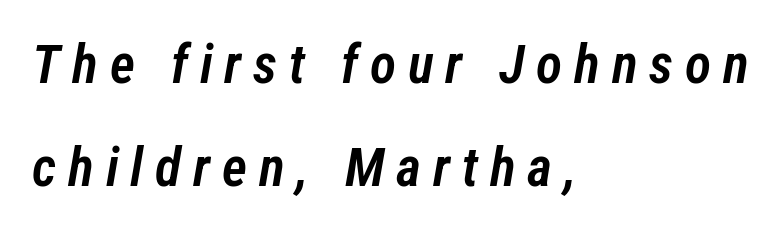
The image shows 54 px semibold, condensed type, italic (leaning right); set left-aligned, loose line spacing (1.9x), unusually wide letter spacing (+0.22 em), not underlined; low stroke contrast and a medium x-height.
